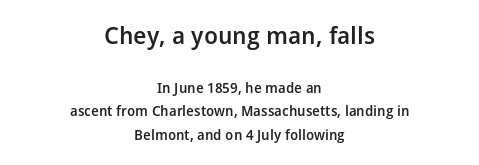
{"italic": "no", "bold": "semi", "underline": "no", "align": "center", "line_spacing": "normal", "line_spacing_ratio": 1.66, "letter_spacing": "normal", "letter_spacing_em": 0.0, "larger_block": "first", "size_ratio": 1.71, "glyph_px": 24}
